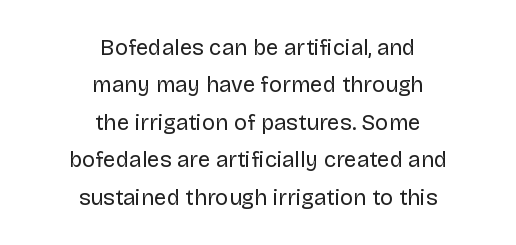
{"italic": "no", "bold": "no", "underline": "no", "align": "center", "line_spacing": "normal", "line_spacing_ratio": 1.7, "letter_spacing": "normal", "letter_spacing_em": 0.0, "glyph_px": 22}
